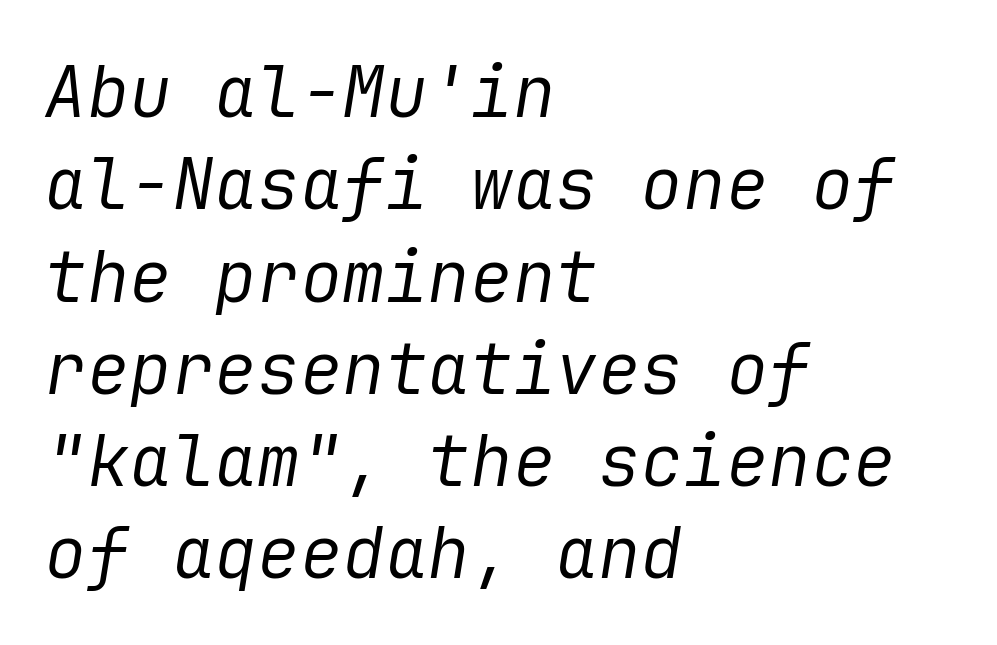
{"italic": "yes", "lean": "right", "slant_degrees": 9, "bold": "no", "weight": "regular", "width": "normal", "stroke_contrast": "low", "x_height": "medium", "underline": "no", "align": "left", "line_spacing": "normal", "line_spacing_ratio": 1.3, "letter_spacing": "normal", "letter_spacing_em": 0.0, "glyph_px": 71}
